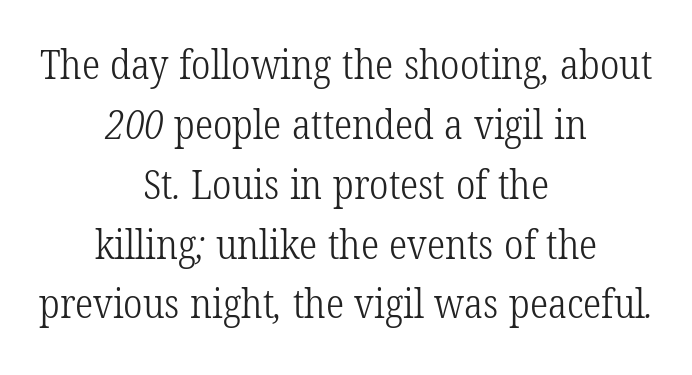
Descenders are the only things crossing below the line. Stroke thickness stays within the range of a standard reading face or lighter. The typesetter chose a symmetrical, centered arrangement here. This is serif lettering, the kind often seen in printed books. The vertical gap from one line to the next is medium. Tracking here is standard; glyphs follow each other at the usual distance.
